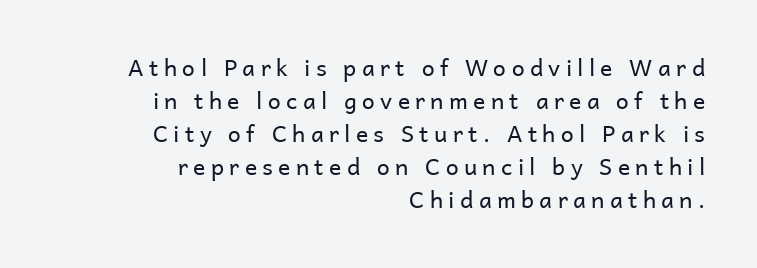
The image shows 23 px text type, upright; set right-aligned, normal line spacing (1.44x), unusually wide letter spacing (+0.23 em), not underlined.
